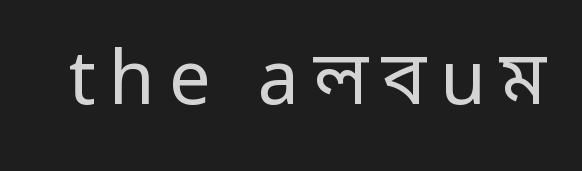
Q: Is the text bold? A: No.
Q: Is the text italic (slanted)? A: No, it is upright.
Q: Is the typeface a serif or a sans-serif typeface? A: Sans-serif.
Q: Is the text underlined? A: No.
Q: Width (condensed, normal, or wide)? A: Normal.
Q: Stroke contrast? A: Low.
Q: x-height? A: Medium.
Q: Monospaced? A: No.
